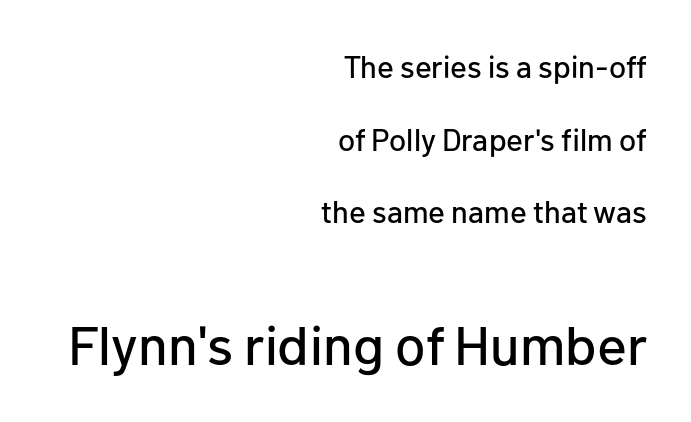
{"serif": "no", "italic": "no", "width": "normal", "stroke_contrast": "low", "x_height": "medium", "monospaced": "no", "underline": "no", "align": "right", "line_spacing": "loose", "line_spacing_ratio": 2.34, "letter_spacing": "normal", "letter_spacing_em": 0.0, "larger_block": "second", "size_ratio": 1.77, "glyph_px": 55}
